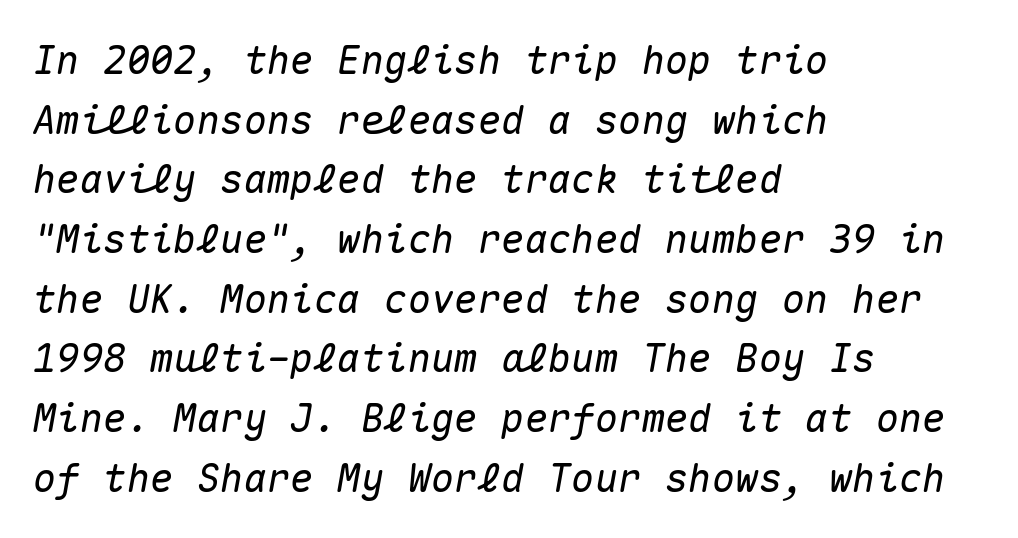
{"italic": "yes", "lean": "right", "slant_degrees": 10, "width": "normal", "stroke_contrast": "medium", "x_height": "medium", "monospaced": "yes", "underline": "no", "align": "left", "line_spacing": "normal", "line_spacing_ratio": 1.53, "letter_spacing": "normal", "letter_spacing_em": 0.0, "glyph_px": 39}
